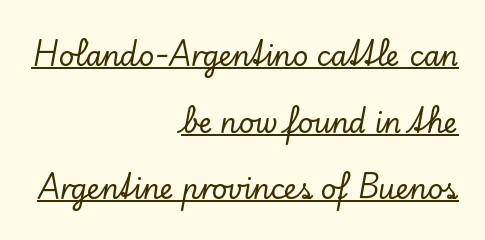
{"underline": "yes", "align": "right", "line_spacing": "loose", "line_spacing_ratio": 2.47, "letter_spacing": "normal", "letter_spacing_em": 0.0, "glyph_px": 27}
